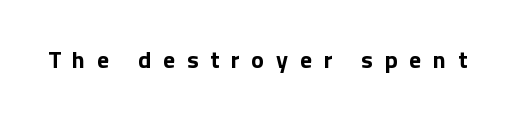
The image shows 24 px bold type, upright; set unusually wide letter spacing (+0.49 em), not underlined.
